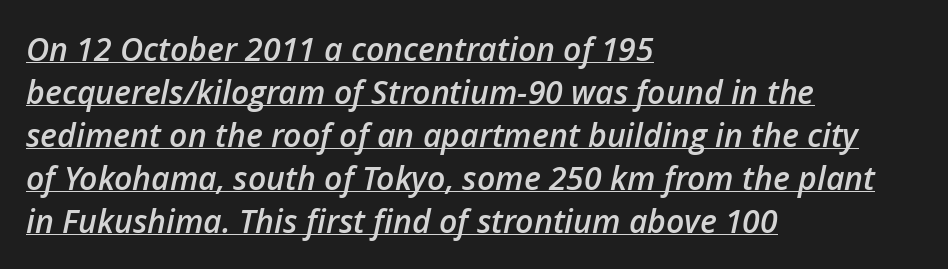
{"italic": "yes", "lean": "right", "slant_degrees": 12, "bold": "semi", "weight": "semibold", "width": "normal", "stroke_contrast": "low", "x_height": "medium", "monospaced": "no", "underline": "yes", "align": "left", "line_spacing": "normal", "line_spacing_ratio": 1.34, "letter_spacing": "normal", "letter_spacing_em": 0.0, "glyph_px": 32}
